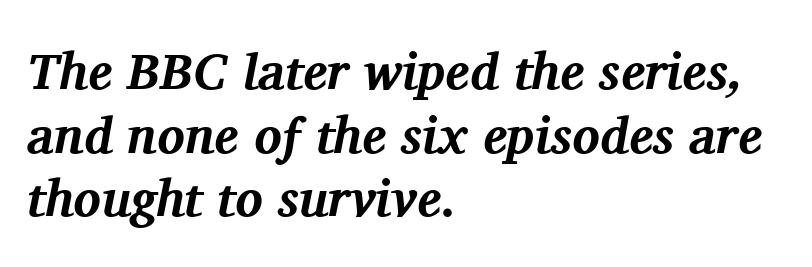
Q: Is the text bold? A: Yes.
Q: Is the text italic (slanted)? A: Yes, it leans right by about 11 degrees.
Q: Is the typeface a serif or a sans-serif typeface? A: Serif.
Q: Is the text underlined? A: No.
Q: How is the paragraph aligned? A: Left-aligned.
Q: Is the spacing between letters normal or unusually wide? A: Normal.
Q: Is the spacing between lines tight, normal or loose? A: Normal.
Q: Width (condensed, normal, or wide)? A: Normal.
Q: Stroke contrast? A: Medium.
Q: x-height? A: Medium.
Q: Monospaced? A: No.
